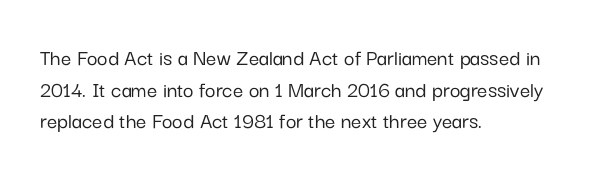
{"italic": "no", "underline": "no", "align": "left", "line_spacing": "normal", "line_spacing_ratio": 1.37, "letter_spacing": "normal", "letter_spacing_em": 0.0, "glyph_px": 23}
